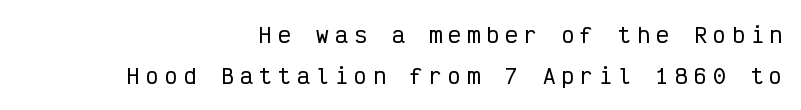
Q: Is the text italic (slanted)? A: No, it is upright.
Q: Is the text underlined? A: No.
Q: How is the paragraph aligned? A: Right-aligned.
Q: Is the spacing between letters normal or unusually wide? A: Unusually wide.
Q: Is the spacing between lines tight, normal or loose? A: Loose.
